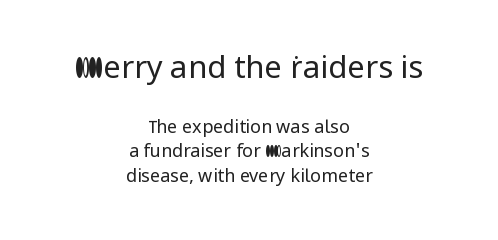
{"serif": "no", "italic": "no", "bold": "no", "weight": "regular", "width": "normal", "stroke_contrast": "low", "x_height": "medium", "monospaced": "no", "underline": "no", "align": "center", "line_spacing": "normal", "line_spacing_ratio": 1.34, "letter_spacing": "normal", "letter_spacing_em": 0.0, "larger_block": "first", "size_ratio": 1.72, "glyph_px": 31}
